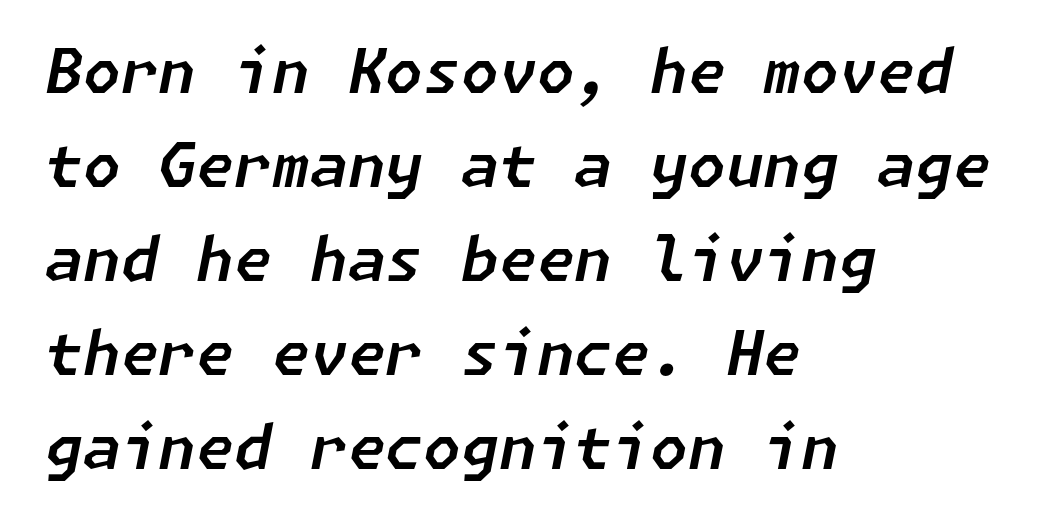
In CSS terms this would be text-align: left. The rendering uses a moderate line-height, typical for paragraphs. Looking at the ascenders, they clearly lean. Default kerning and tracking; the words read as compact shapes. Underline: absent.
